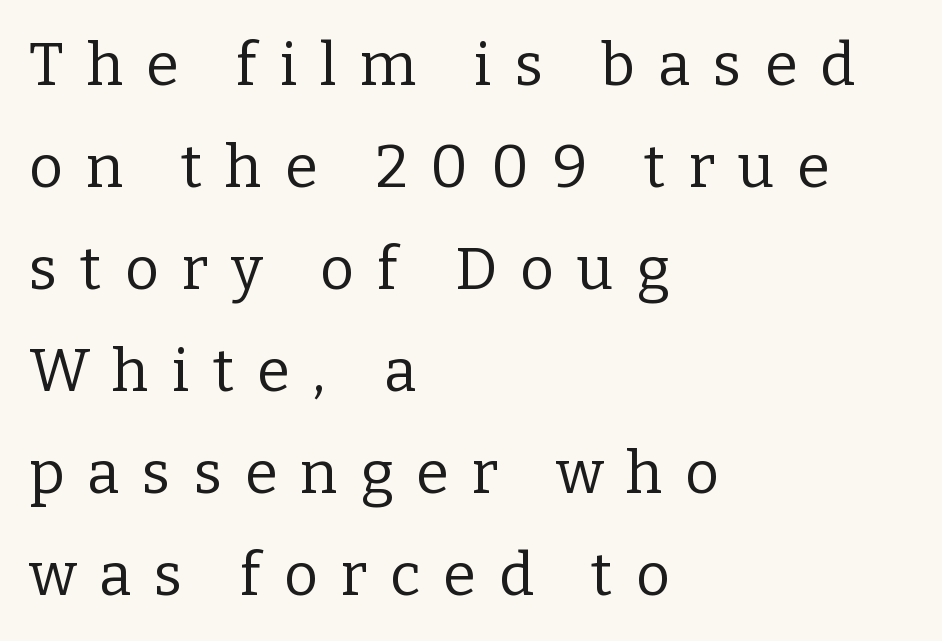
The image shows 59 px regular-weight serif type, upright; set left-aligned, line spacing 1.73x, unusually wide letter spacing (+0.39 em), not underlined; low stroke contrast and a medium x-height.
